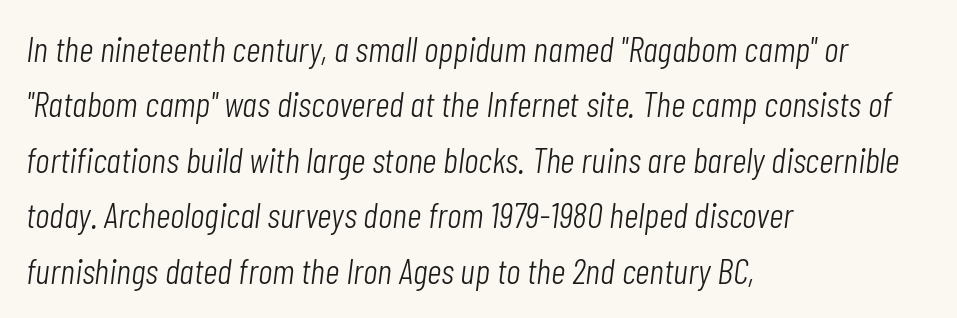
Q: Is the text bold? A: No.
Q: Is the text italic (slanted)? A: Yes, it leans right by about 7 degrees.
Q: Is the text underlined? A: No.
Q: How is the paragraph aligned? A: Left-aligned.
Q: Is the spacing between letters normal or unusually wide? A: Normal.
Q: Is the spacing between lines tight, normal or loose? A: Normal.
Q: Width (condensed, normal, or wide)? A: Condensed.
Q: Stroke contrast? A: Low.
Q: x-height? A: Medium.
Q: Monospaced? A: No.
